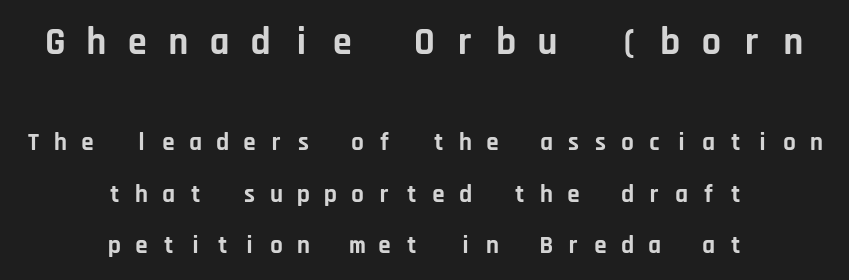
The image shows 38 px bold sans-serif type, upright, monospaced; set centered, loose line spacing (2.05x), unusually wide letter spacing (+0.48 em), not underlined; the first (top) block is 1.52x larger; low stroke contrast and a large x-height.
